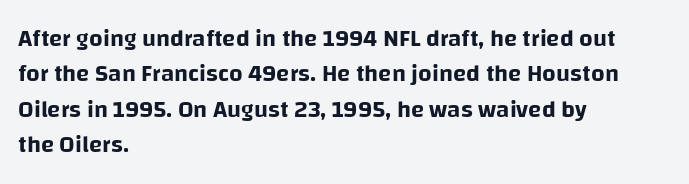
{"italic": "no", "underline": "no", "align": "left", "line_spacing": "normal", "line_spacing_ratio": 1.47, "letter_spacing": "normal", "letter_spacing_em": 0.0, "glyph_px": 24}
